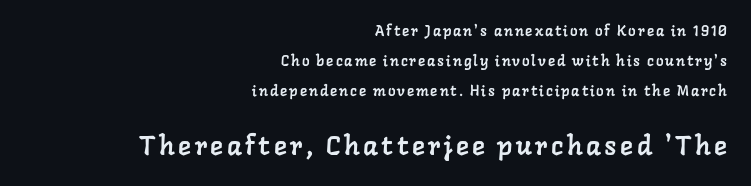
The setting favours the right margin, as signatures and pull-quotes sometimes do. Line spacing here is loose. Letters rest on an invisible, unmarked baseline. The block sitting lower on the canvas is the one with enlarged characters.
